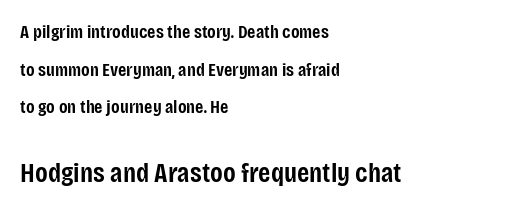
Q: Is the text bold? A: Semi-bold.
Q: Is the text italic (slanted)? A: No, it is upright.
Q: Is the typeface a serif or a sans-serif typeface? A: Sans-serif.
Q: Is the text underlined? A: No.
Q: How is the paragraph aligned? A: Left-aligned.
Q: Is the spacing between letters normal or unusually wide? A: Normal.
Q: Is the spacing between lines tight, normal or loose? A: Loose.
Q: Which block of text is set in a larger size, the first (top) or the second (bottom)? A: The second (bottom) one.
Q: Width (condensed, normal, or wide)? A: Condensed.
Q: Stroke contrast? A: Low.
Q: x-height? A: Large.
Q: Monospaced? A: No.
